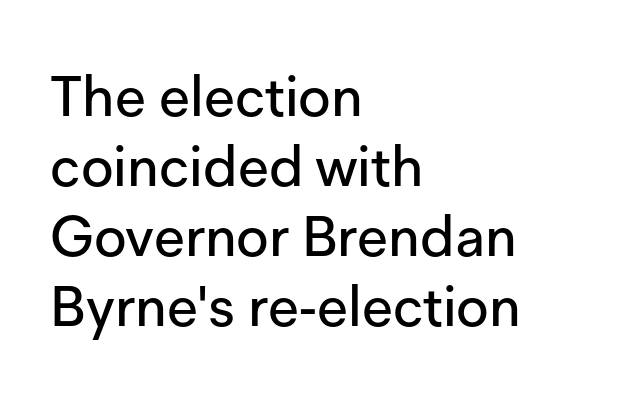
Default kerning and tracking; the words read as compact shapes. The rendering shows plain stroke endings on the letterforms — a sans-serif design. The letters stand straight up with perfectly vertical stems. The lines are quadded left.
